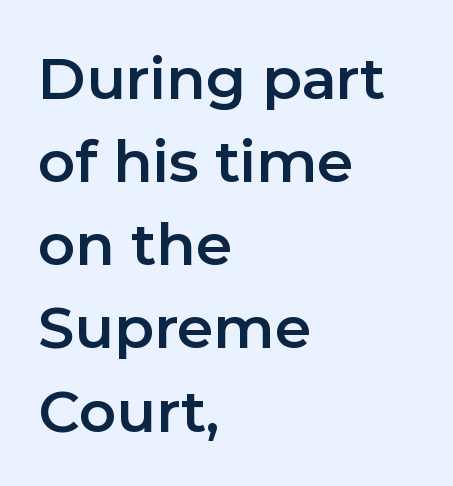
The image shows 63 px semibold sans-serif type, upright; set left-aligned, normal line spacing (1.32x), normal letter spacing, not underlined; a medium x-height.
